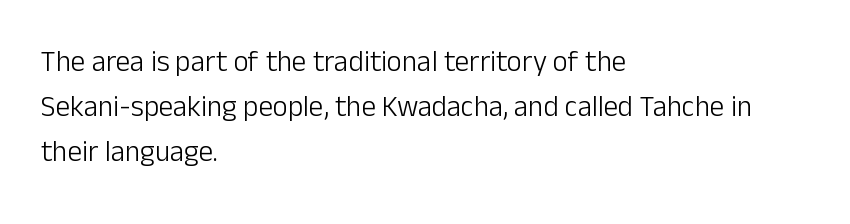
{"serif": "no", "italic": "no", "bold": "no", "weight": "light", "width": "normal", "stroke_contrast": "low", "x_height": "medium", "monospaced": "no", "underline": "no", "align": "left", "line_spacing": "normal", "line_spacing_ratio": 1.56, "letter_spacing": "normal", "letter_spacing_em": 0.0, "glyph_px": 29}
